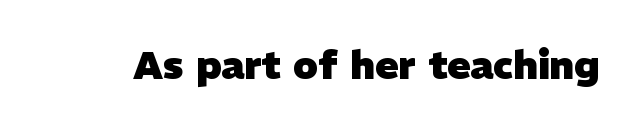
The string is rendered with underlining switched off. Plenty of ink on the page — the face is bold. Do the characters align in a grid? No, the font is proportional. There is no visible air inserted between adjacent glyphs. Font category for this specimen: sans-serif.
